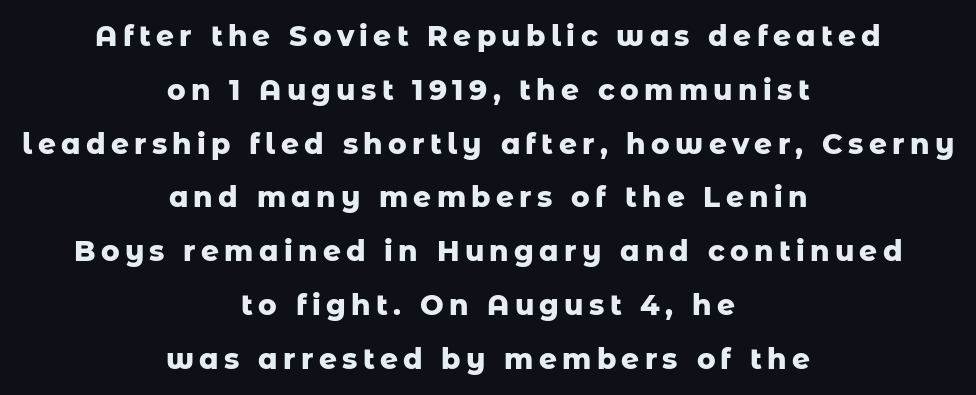
The image shows 28 px heavy sans-serif type, upright; set centered, loose line spacing (1.92x), not underlined; low stroke contrast and a medium x-height.
